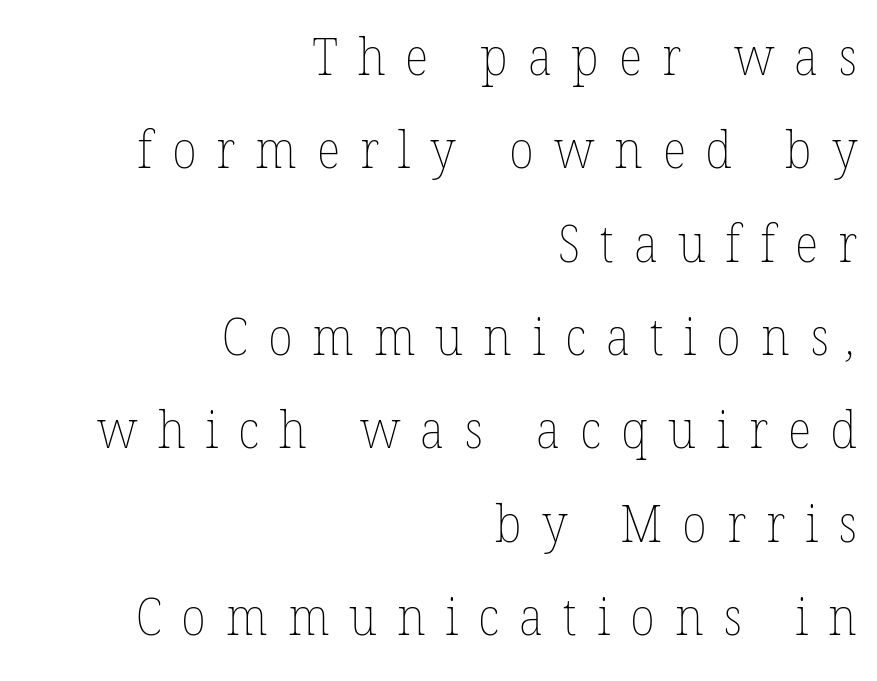
Q: Is the text bold? A: No.
Q: Is the text underlined? A: No.
Q: How is the paragraph aligned? A: Right-aligned.
Q: Is the spacing between letters normal or unusually wide? A: Unusually wide.
Q: Width (condensed, normal, or wide)? A: Normal.
Q: Stroke contrast? A: Low.
Q: x-height? A: Medium.
Q: Monospaced? A: No.
